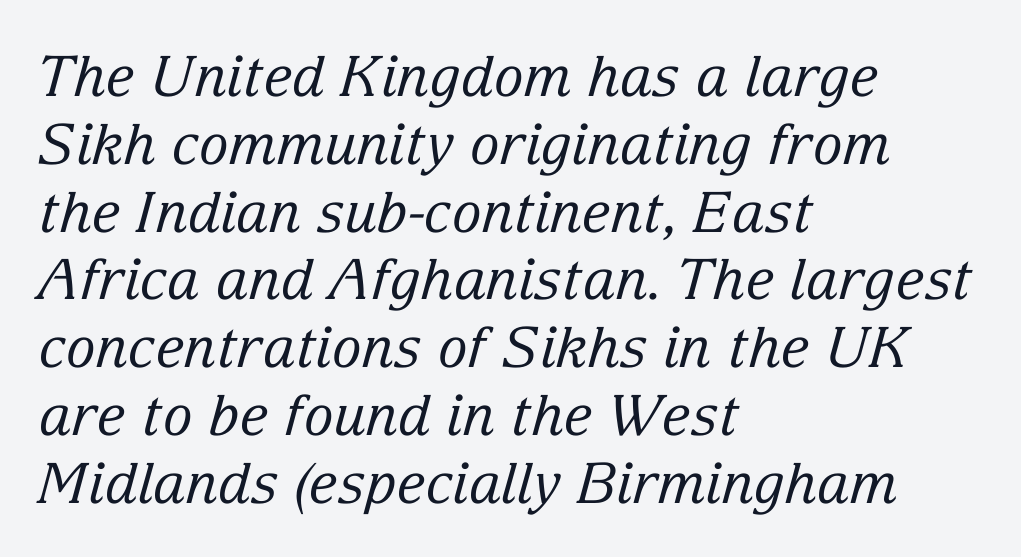
{"serif": "yes", "italic": "yes", "lean": "right", "slant_degrees": 15, "bold": "no", "weight": "regular", "width": "normal", "stroke_contrast": "low", "x_height": "medium", "monospaced": "no", "underline": "no", "align": "left", "line_spacing_ratio": 1.21, "letter_spacing": "normal", "letter_spacing_em": 0.0, "glyph_px": 56}
